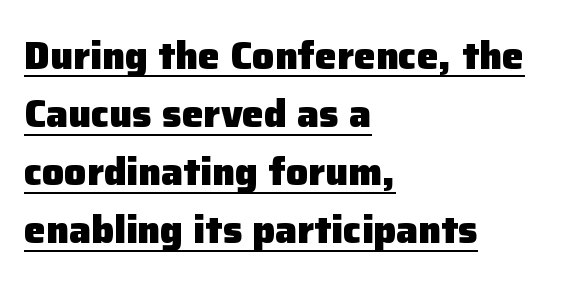
{"serif": "no", "italic": "no", "bold": "yes", "weight": "heavy", "width": "normal", "stroke_contrast": "low", "x_height": "medium", "monospaced": "no", "underline": "yes", "align": "left", "line_spacing": "normal", "line_spacing_ratio": 1.49, "letter_spacing": "normal", "letter_spacing_em": 0.0, "glyph_px": 39}
